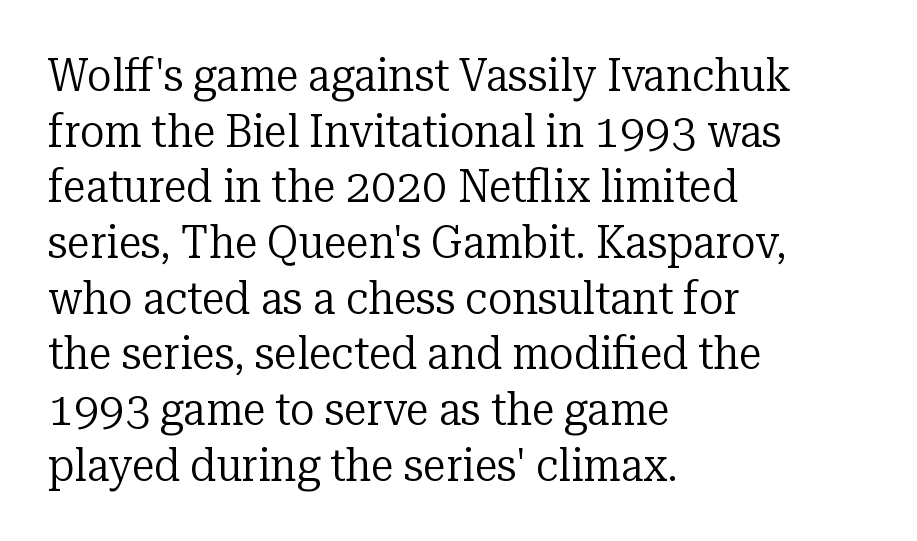
The image shows 46 px regular-weight serif type, upright; set left-aligned, line spacing 1.21x, normal letter spacing, not underlined; low stroke contrast and a medium x-height.
